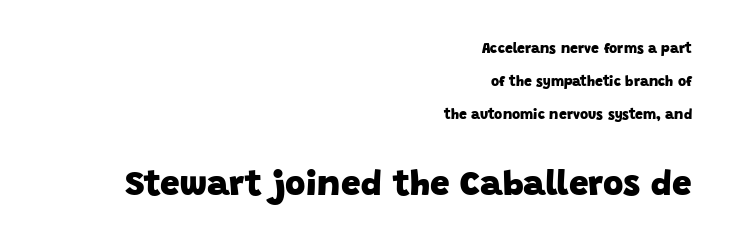
The image shows 35 px heavy sans-serif type; set right-aligned, loose line spacing (2.35x), normal letter spacing, not underlined; the second (bottom) block is 2.5x larger; low stroke contrast and a large x-height.
